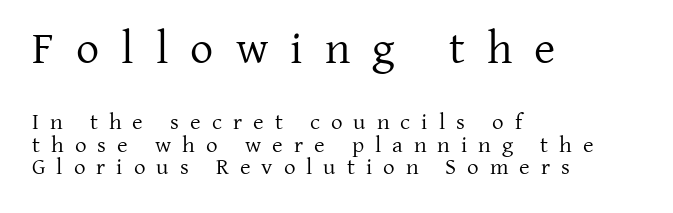
Q: Is the text bold? A: No.
Q: Is the text italic (slanted)? A: No, it is upright.
Q: Is the typeface a serif or a sans-serif typeface? A: Serif.
Q: Is the text underlined? A: No.
Q: How is the paragraph aligned? A: Left-aligned.
Q: Is the spacing between letters normal or unusually wide? A: Unusually wide.
Q: Is the spacing between lines tight, normal or loose? A: Tight.
Q: Which block of text is set in a larger size, the first (top) or the second (bottom)? A: The first (top) one.
Q: Width (condensed, normal, or wide)? A: Normal.
Q: Stroke contrast? A: Low.
Q: x-height? A: Medium.
Q: Monospaced? A: No.
